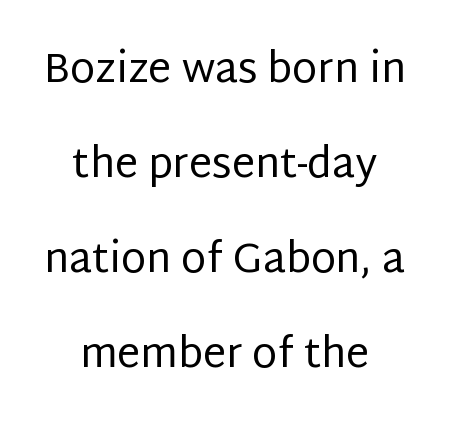
A typesetter would mark this as roman, not italic. The zone under the glyphs is completely vacant. You could call the tracking neutral — neither tight nor loose. Is the block centered? Yes — each line is placed symmetrically about the middle. These glyphs show unthickened strokes, regular width or finer.
